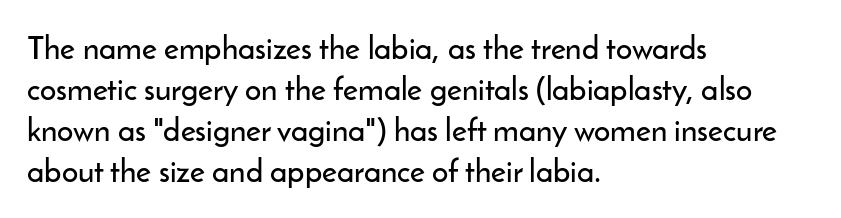
{"serif": "no", "italic": "no", "width": "normal", "stroke_contrast": "low", "x_height": "small", "monospaced": "no", "underline": "no", "align": "left", "line_spacing": "normal", "line_spacing_ratio": 1.28, "letter_spacing": "normal", "letter_spacing_em": 0.0, "glyph_px": 32}
